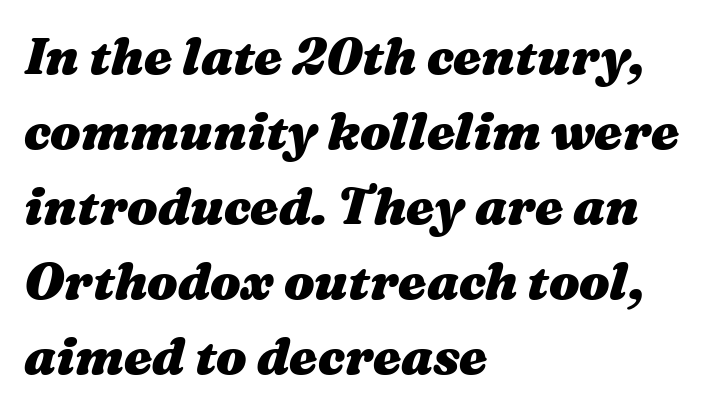
The image shows 51 px heavy, wide type, italic (leaning right); set left-aligned, normal line spacing (1.47x), normal letter spacing, not underlined; medium stroke contrast and a medium x-height.
